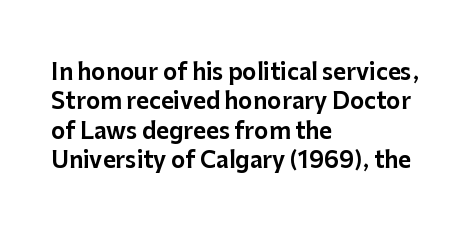
The image shows 22 px text type, upright; set left-aligned, normal line spacing (1.34x), normal letter spacing, not underlined.
